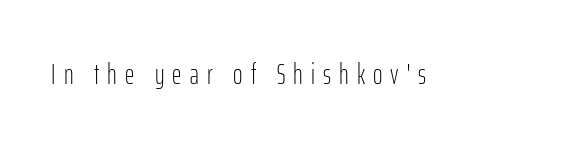
Q: Is the text bold? A: No.
Q: Is the text italic (slanted)? A: No, it is upright.
Q: Is the typeface a serif or a sans-serif typeface? A: Sans-serif.
Q: Is the text underlined? A: No.
Q: Is the spacing between letters normal or unusually wide? A: Unusually wide.
Q: Width (condensed, normal, or wide)? A: Condensed.
Q: Stroke contrast? A: Low.
Q: x-height? A: Medium.
Q: Monospaced? A: No.
